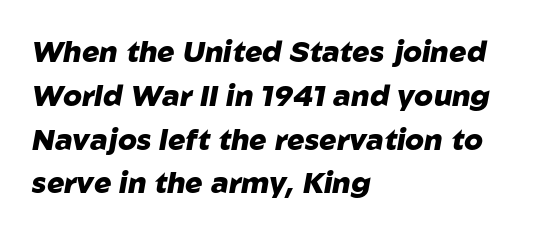
{"italic": "yes", "lean": "right", "slant_degrees": 10, "bold": "yes", "weight": "heavy", "width": "normal", "stroke_contrast": "low", "x_height": "medium", "monospaced": "no", "underline": "no", "align": "left", "line_spacing": "normal", "line_spacing_ratio": 1.51, "letter_spacing": "normal", "letter_spacing_em": 0.0, "glyph_px": 29}
